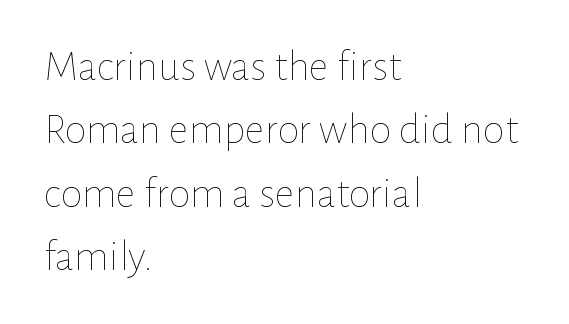
Has an underline been added? It has not. This block has exactly the height ordinary leading produces. Spacing verdict: proportional, widths tailored to each character. Notice how the passage keeps a crisp vertical edge on the left only. The gaps between neighbouring characters are ordinary and unremarkable.
